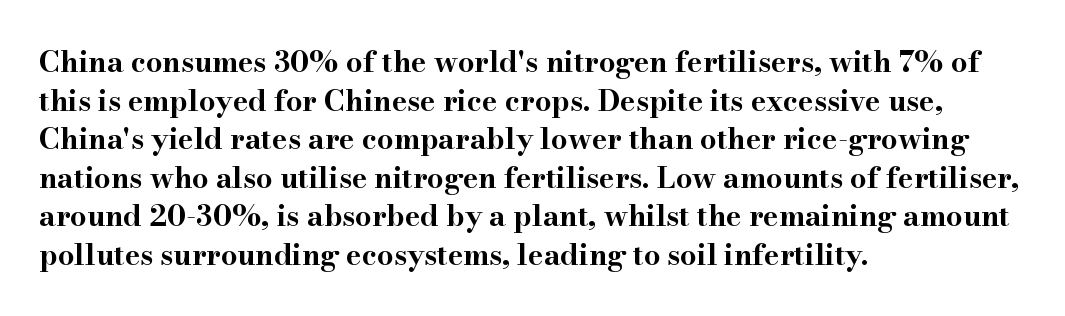
The image shows 29 px bold, wide serif type, upright; set left-aligned, normal line spacing (1.33x), normal letter spacing, not underlined; high stroke contrast and a small x-height.
